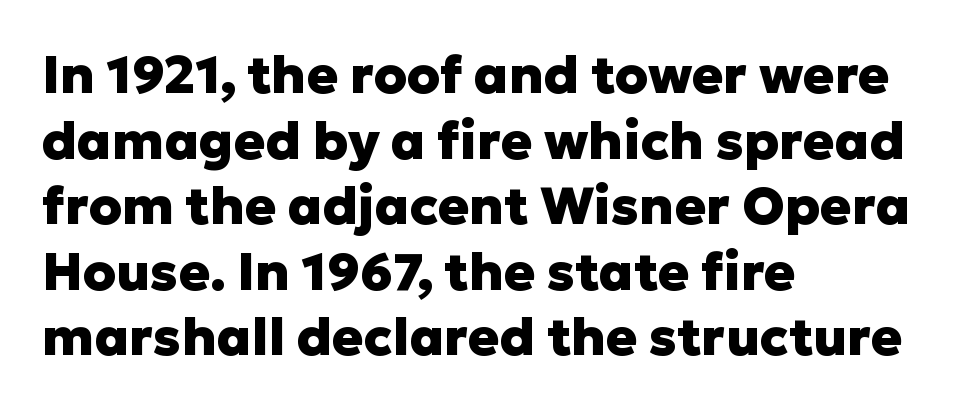
{"serif": "no", "italic": "no", "bold": "yes", "weight": "heavy", "width": "normal", "stroke_contrast": "low", "x_height": "medium", "monospaced": "no", "underline": "no", "align": "left", "line_spacing": "normal", "line_spacing_ratio": 1.26, "letter_spacing": "normal", "letter_spacing_em": 0.0, "glyph_px": 52}
